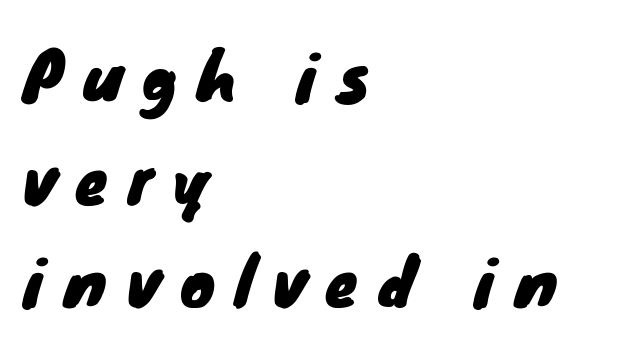
The image shows 65 px sans-serif type; set left-aligned, normal line spacing (1.58x), unusually wide letter spacing (+0.31 em), not underlined; low stroke contrast and a small x-height.
